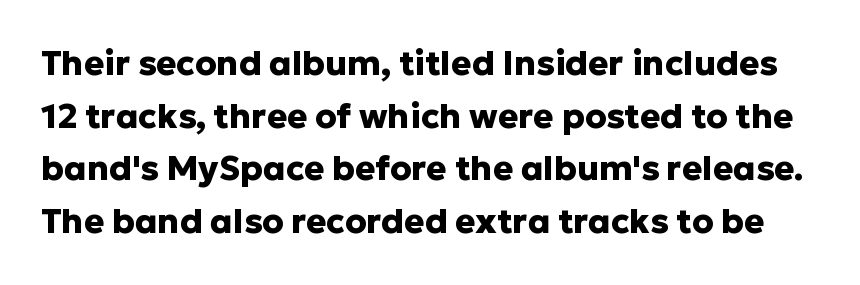
The image shows 34 px heavy sans-serif type, upright; set normal line spacing (1.55x), normal letter spacing, not underlined; low stroke contrast and a medium x-height.
